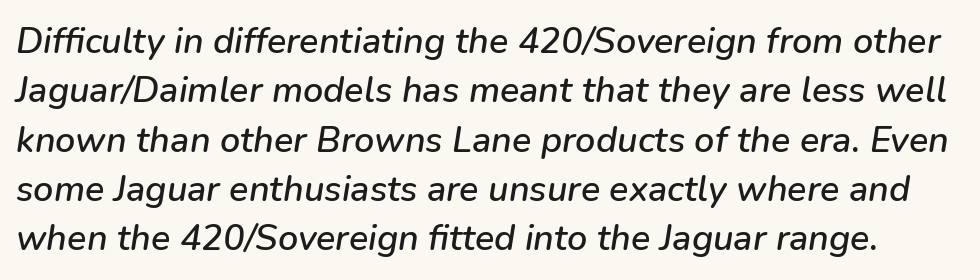
Q: Is the text italic (slanted)? A: Yes, it leans right by about 9 degrees.
Q: Is the text underlined? A: No.
Q: Is the spacing between letters normal or unusually wide? A: Normal.
Q: Is the spacing between lines tight, normal or loose? A: Normal.
Q: Width (condensed, normal, or wide)? A: Normal.
Q: Stroke contrast? A: Low.
Q: x-height? A: Medium.
Q: Monospaced? A: No.
